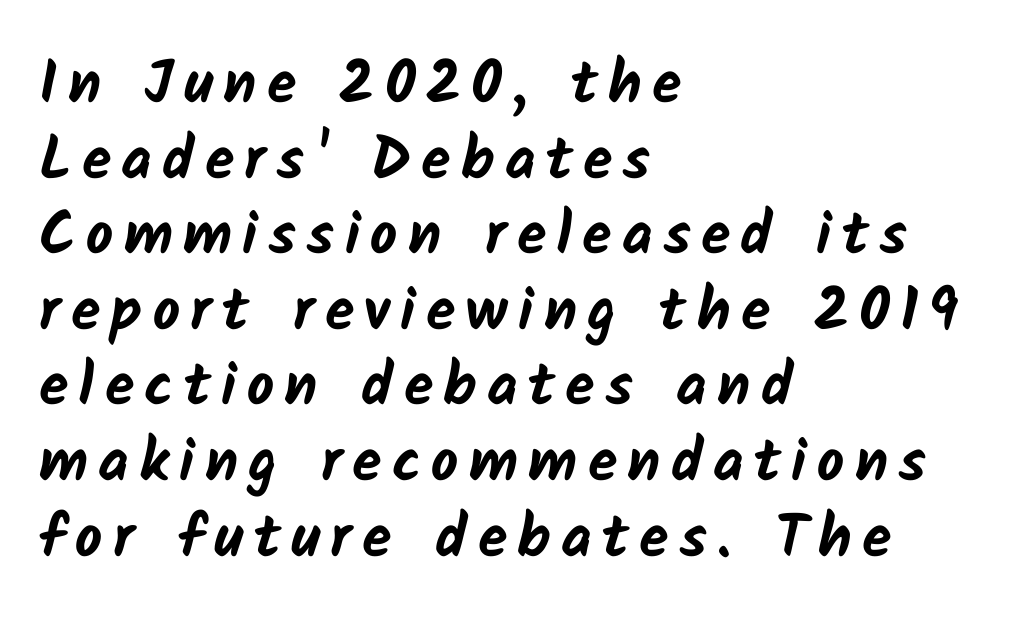
Spacing verdict: proportional, widths tailored to each character. Compared with an ordinary text face, these strokes are far heavier — a full bold. Reading down the column, the eye jumps a familiar distance to each next line. In terms of letterform style, serifs are entirely absent. Compared with a centered layout, this one pins lines to the left instead.
